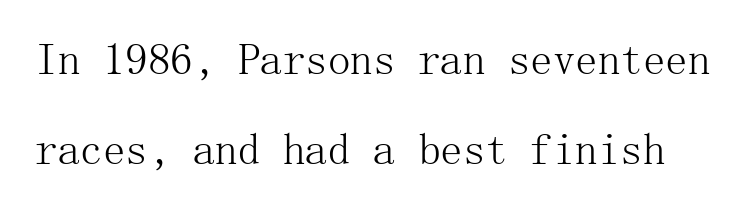
Q: Is the text bold? A: No.
Q: Is the text italic (slanted)? A: No, it is upright.
Q: Is the typeface a serif or a sans-serif typeface? A: Serif.
Q: Is the text underlined? A: No.
Q: Is the spacing between letters normal or unusually wide? A: Normal.
Q: Is the spacing between lines tight, normal or loose? A: Loose.
Q: Width (condensed, normal, or wide)? A: Normal.
Q: Stroke contrast? A: Medium.
Q: x-height? A: Medium.
